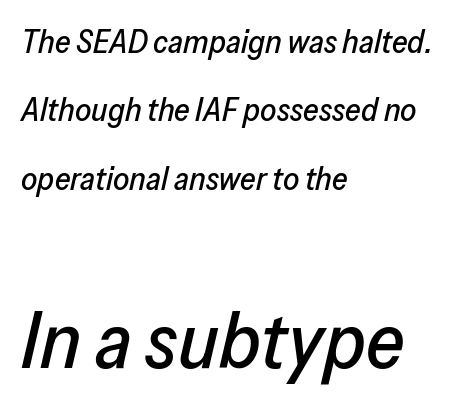
The image shows 79 px text type, italic (leaning right); set left-aligned, loose line spacing (2.14x), normal letter spacing, not underlined; the second (bottom) block is 2.47x larger; low stroke contrast and a medium x-height.
